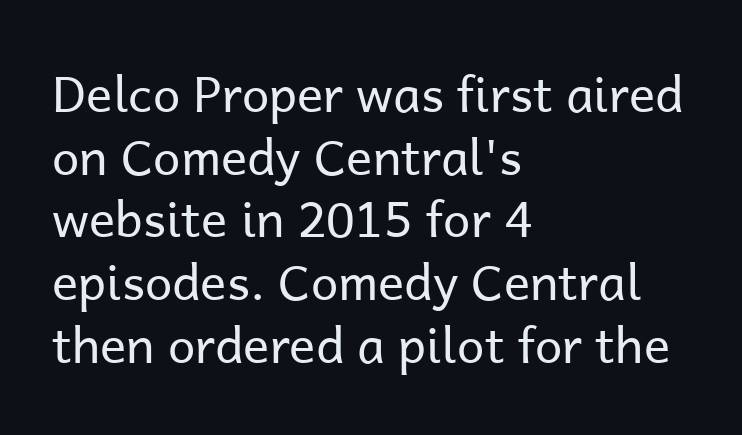
Notice how the stems are strictly vertical — no italics here. These lines are set flush left with a ragged right edge. Glyph-to-glyph distance matches everyday printed text. A sans-serif font was chosen for this passage. Is this a heavy cut? Hardly; it is regular or lighter. Clear beneath every line of the passage.
